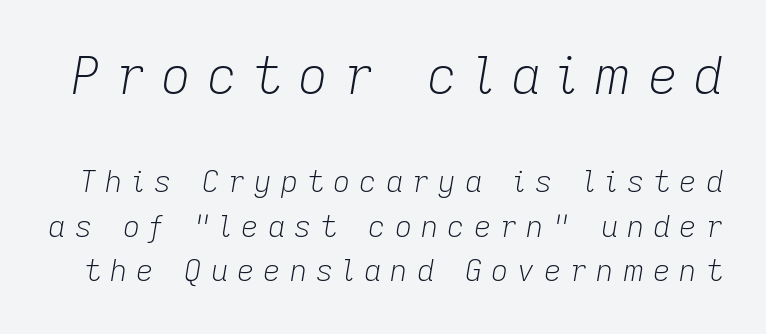
Q: Is the text bold? A: No.
Q: Is the text italic (slanted)? A: Yes, it leans right by about 9 degrees.
Q: Is the text underlined? A: No.
Q: Is the spacing between letters normal or unusually wide? A: Unusually wide.
Q: Is the spacing between lines tight, normal or loose? A: Normal.
Q: Which block of text is set in a larger size, the first (top) or the second (bottom)? A: The first (top) one.
Q: Width (condensed, normal, or wide)? A: Normal.
Q: Stroke contrast? A: Low.
Q: x-height? A: Medium.
Q: Monospaced? A: No.
